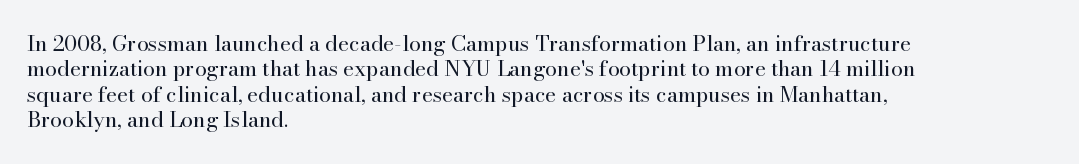
{"italic": "no", "bold": "no", "underline": "no", "align": "left", "line_spacing_ratio": 1.21, "letter_spacing": "normal", "letter_spacing_em": 0.0, "glyph_px": 21}
